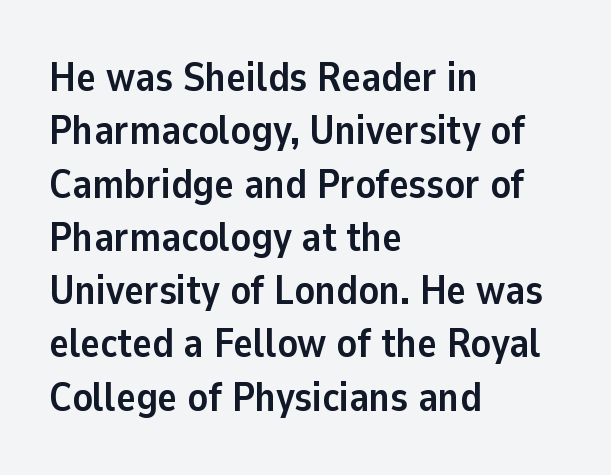
The image shows 41 px semibold sans-serif type, upright; set left-aligned, normal line spacing (1.3x), normal letter spacing, not underlined; low stroke contrast and a medium x-height.
